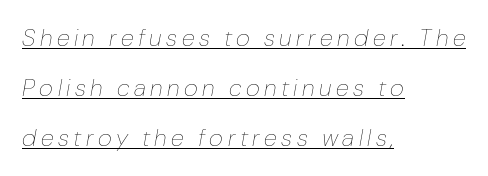
{"italic": "yes", "lean": "right", "slant_degrees": 10, "bold": "no", "underline": "yes", "align": "left", "line_spacing": "loose", "line_spacing_ratio": 2.08, "glyph_px": 24}
